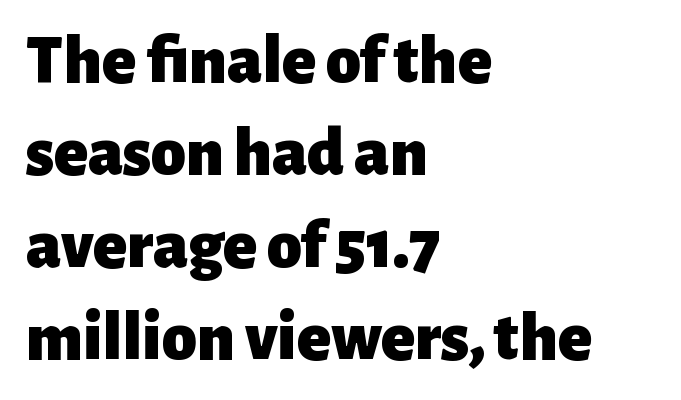
Q: Is the text bold? A: Yes.
Q: Is the text italic (slanted)? A: No, it is upright.
Q: Is the typeface a serif or a sans-serif typeface? A: Sans-serif.
Q: Is the text underlined? A: No.
Q: How is the paragraph aligned? A: Left-aligned.
Q: Is the spacing between letters normal or unusually wide? A: Normal.
Q: Is the spacing between lines tight, normal or loose? A: Normal.
Q: Width (condensed, normal, or wide)? A: Normal.
Q: Stroke contrast? A: Low.
Q: x-height? A: Medium.
Q: Monospaced? A: No.
